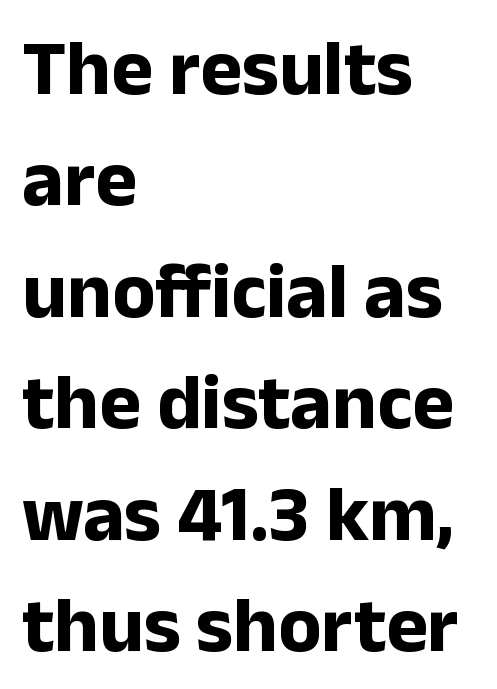
Q: Is the text bold? A: Yes.
Q: Is the text italic (slanted)? A: No, it is upright.
Q: Is the typeface a serif or a sans-serif typeface? A: Sans-serif.
Q: Is the text underlined? A: No.
Q: How is the paragraph aligned? A: Left-aligned.
Q: Is the spacing between letters normal or unusually wide? A: Normal.
Q: Is the spacing between lines tight, normal or loose? A: Normal.
Q: Width (condensed, normal, or wide)? A: Normal.
Q: Stroke contrast? A: Low.
Q: x-height? A: Medium.
Q: Monospaced? A: No.
